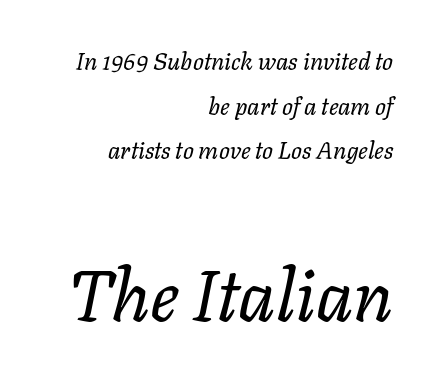
{"italic": "yes", "lean": "right", "slant_degrees": 11, "bold": "no", "weight": "regular", "width": "normal", "stroke_contrast": "low", "x_height": "medium", "monospaced": "no", "underline": "no", "align": "right", "line_spacing_ratio": 1.86, "letter_spacing": "normal", "letter_spacing_em": 0.0, "larger_block": "second", "size_ratio": 3.0, "glyph_px": 72}
